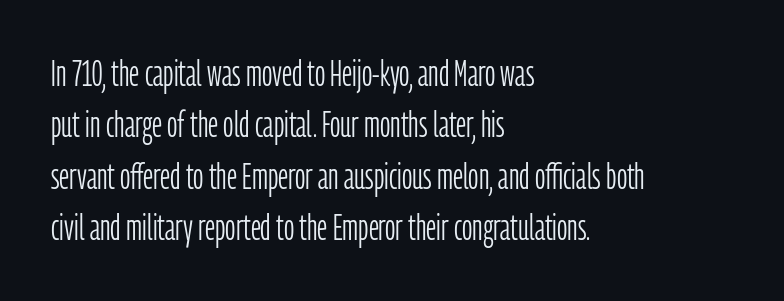
Q: Is the text bold? A: No.
Q: Is the text italic (slanted)? A: No, it is upright.
Q: Is the typeface a serif or a sans-serif typeface? A: Sans-serif.
Q: Is the text underlined? A: No.
Q: How is the paragraph aligned? A: Left-aligned.
Q: Is the spacing between letters normal or unusually wide? A: Normal.
Q: Is the spacing between lines tight, normal or loose? A: Normal.
Q: Width (condensed, normal, or wide)? A: Condensed.
Q: Stroke contrast? A: Low.
Q: x-height? A: Medium.
Q: Monospaced? A: No.
